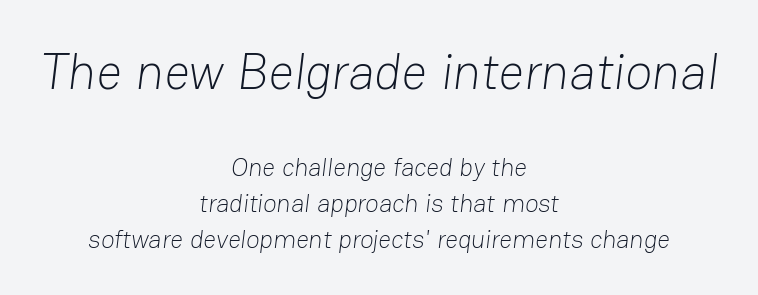
{"serif": "no", "bold": "no", "weight": "light", "width": "normal", "stroke_contrast": "low", "x_height": "medium", "monospaced": "no", "underline": "no", "align": "center", "line_spacing": "normal", "line_spacing_ratio": 1.44, "letter_spacing": "normal", "letter_spacing_em": 0.0, "larger_block": "first", "size_ratio": 2.0, "glyph_px": 50}
